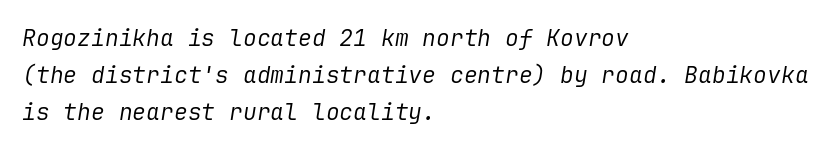
Glyph-to-glyph distance matches everyday printed text. The space directly below the letters is spotless. The paragraph has a hard left edge and a soft right edge. There's an unmistakable incline to the writing here.
